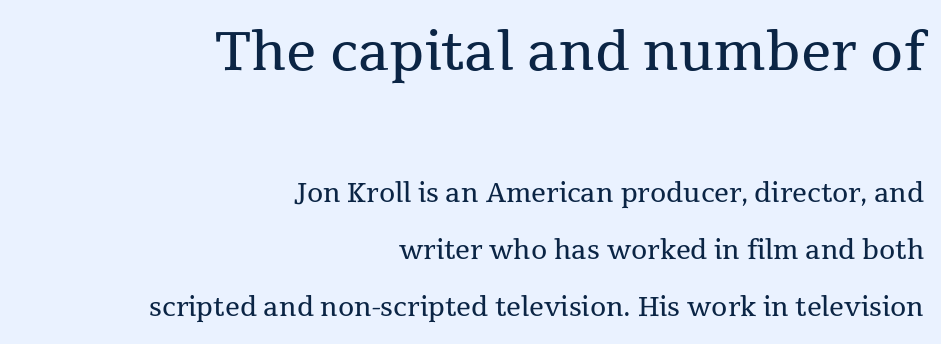
Note the varied advance widths — an 'i' is clearly narrower than an 'm'. In terms of letterspacing, this is plain default setting. Which chunk is bigger? The first one — the top block dwarfs the bottom. Words float on clear page, feet unadorned.
